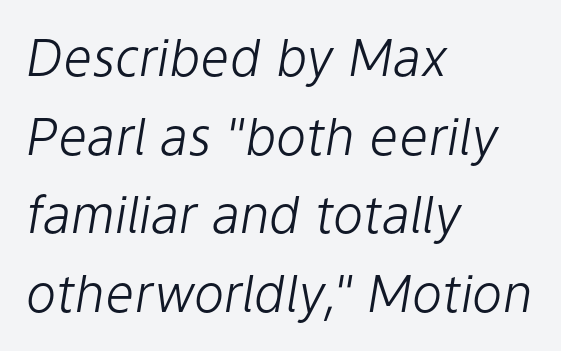
{"italic": "yes", "lean": "right", "slant_degrees": 9, "bold": "no", "weight": "light", "width": "normal", "stroke_contrast": "low", "x_height": "medium", "monospaced": "no", "underline": "no", "align": "left", "line_spacing": "normal", "line_spacing_ratio": 1.54, "letter_spacing": "normal", "letter_spacing_em": 0.0, "glyph_px": 51}
